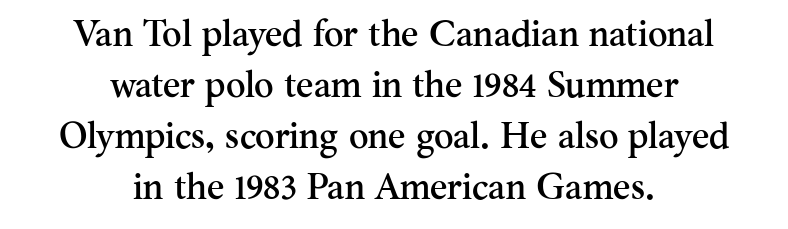
This sample uses plain, unmodified letter spacing. Old-style or modern, the face here clearly has serifs. Visually the block forms a symmetrical silhouette, jagged on both flanks. Posture: upright roman.
